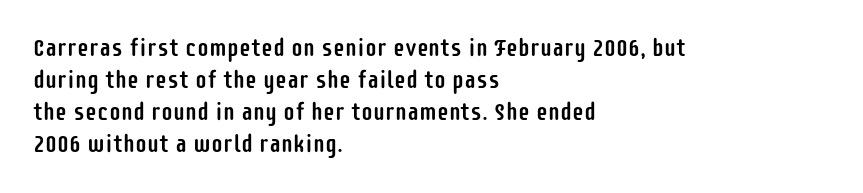
{"italic": "no", "underline": "no", "align": "left", "line_spacing": "normal", "line_spacing_ratio": 1.34, "letter_spacing": "normal", "letter_spacing_em": 0.0, "glyph_px": 24}
